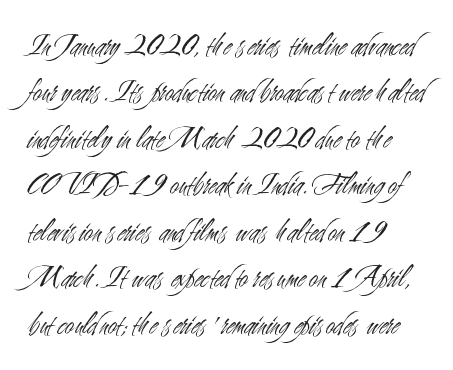
Q: Is the text bold? A: No.
Q: Is the text italic (slanted)? A: Yes.
Q: Is the typeface a serif or a sans-serif typeface? A: Sans-serif.
Q: Is the text underlined? A: No.
Q: How is the paragraph aligned? A: Left-aligned.
Q: Is the spacing between letters normal or unusually wide? A: Normal.
Q: Is the spacing between lines tight, normal or loose? A: Normal.
Q: Width (condensed, normal, or wide)? A: Condensed.
Q: Stroke contrast? A: Medium.
Q: x-height? A: Small.
Q: Monospaced? A: No.
